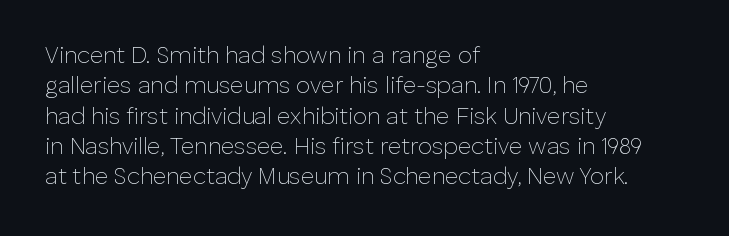
The space directly below the letters is spotless. Caption: standard tracking, unaltered. Vertically, the passage feels balanced, rows spaced as you'd expect. Does the lettering tilt? It doesn't — this is upright.
